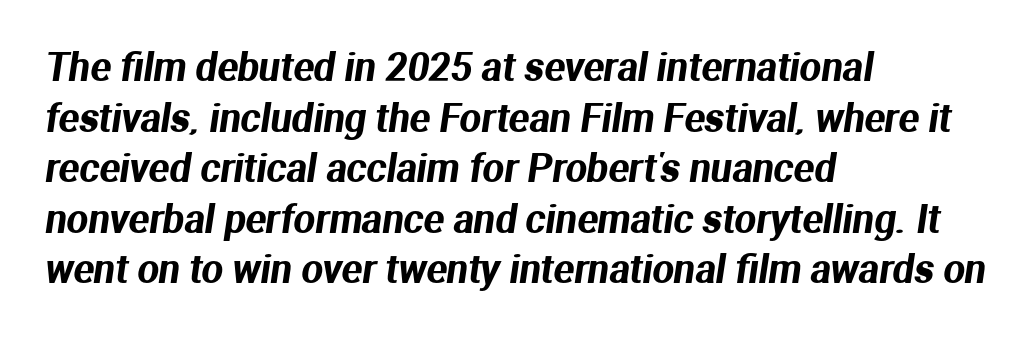
Q: Is the typeface a serif or a sans-serif typeface? A: Sans-serif.
Q: Is the text underlined? A: No.
Q: How is the paragraph aligned? A: Left-aligned.
Q: Is the spacing between letters normal or unusually wide? A: Normal.
Q: Is the spacing between lines tight, normal or loose? A: Normal.
Q: Width (condensed, normal, or wide)? A: Normal.
Q: Stroke contrast? A: Medium.
Q: x-height? A: Medium.
Q: Monospaced? A: No.
